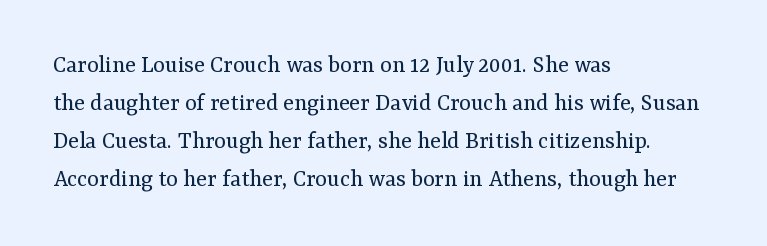
The image shows 25 px text type, upright; set left-aligned, normal line spacing (1.52x), normal letter spacing, not underlined.
